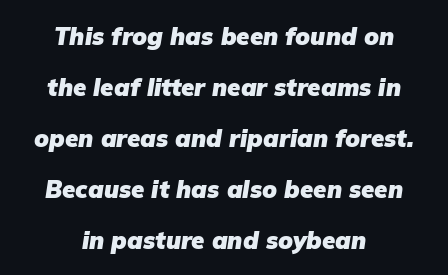
Q: Is the text bold? A: Yes.
Q: Is the text italic (slanted)? A: Yes, it leans right by about 9 degrees.
Q: Is the text underlined? A: No.
Q: How is the paragraph aligned? A: Centered.
Q: Is the spacing between letters normal or unusually wide? A: Normal.
Q: Is the spacing between lines tight, normal or loose? A: Loose.
